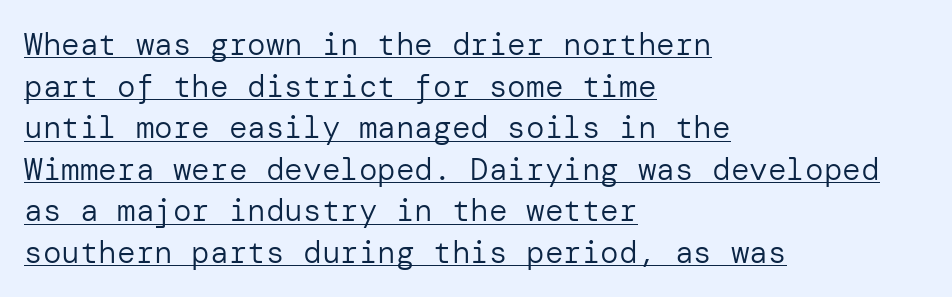
{"serif": "no", "italic": "no", "bold": "no", "weight": "regular", "width": "normal", "stroke_contrast": "low", "x_height": "medium", "underline": "yes", "align": "left", "line_spacing": "normal", "line_spacing_ratio": 1.34, "letter_spacing": "normal", "letter_spacing_em": 0.0, "glyph_px": 31}
